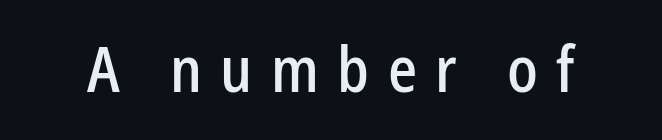
Q: Is the text italic (slanted)? A: No, it is upright.
Q: Is the typeface a serif or a sans-serif typeface? A: Sans-serif.
Q: Is the text underlined? A: No.
Q: Is the spacing between letters normal or unusually wide? A: Unusually wide.
Q: Width (condensed, normal, or wide)? A: Condensed.
Q: Stroke contrast? A: Low.
Q: x-height? A: Medium.
Q: Monospaced? A: No.
